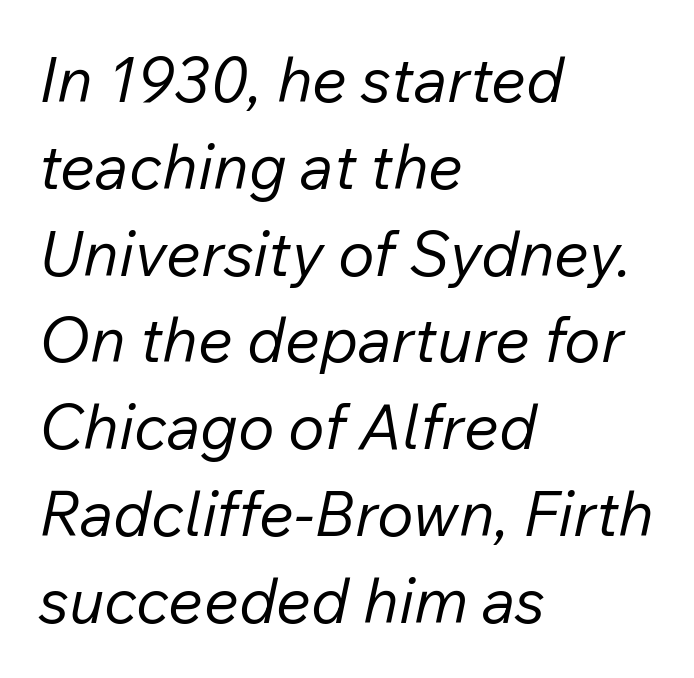
Interline gaps are of average width in this sample. Every character sits at an angle, as italics do. Beneath every word, the page is bare. Proportional: the letters do not fall into vertical columns.
